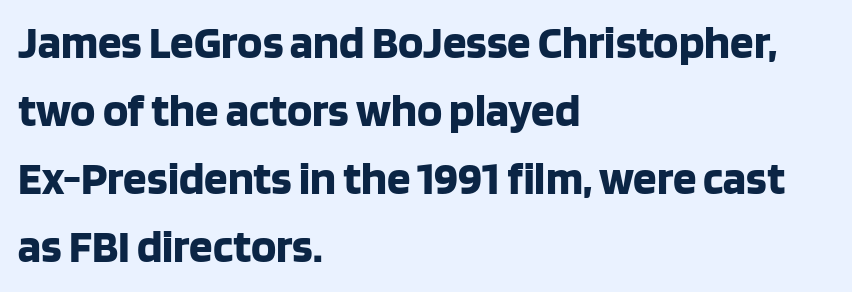
The type family on display is of the sans-serif kind. Inter-character spacing is left at the font's built-in metrics. The specimen omits any rule beneath the text block's lines. These lines are set flush left with a ragged right edge.
